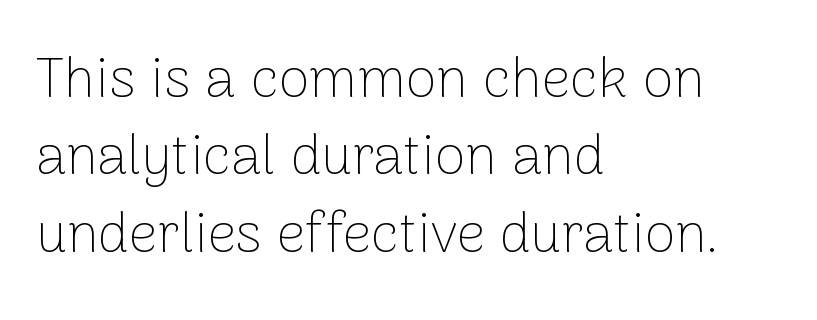
One-word summary of the alignment: left. Students, observe: this is what conventionally led text looks like. This is not heavy type; no bold has been used. Descenders hang freely into open space.
